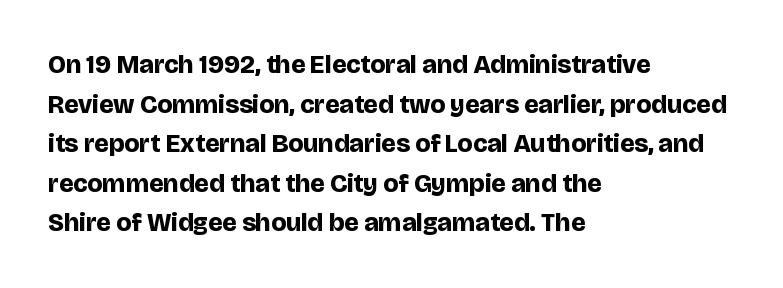
Q: Is the text bold? A: Yes.
Q: Is the text italic (slanted)? A: No, it is upright.
Q: Is the text underlined? A: No.
Q: How is the paragraph aligned? A: Left-aligned.
Q: Is the spacing between letters normal or unusually wide? A: Normal.
Q: Is the spacing between lines tight, normal or loose? A: Normal.
